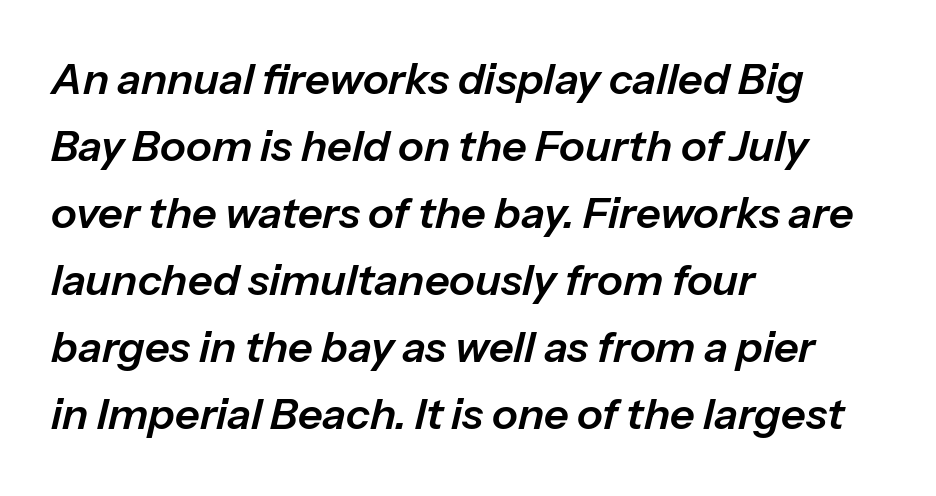
The image shows 43 px text type, italic (leaning right); set left-aligned, normal line spacing (1.56x), normal letter spacing, not underlined; low stroke contrast and a medium x-height.
